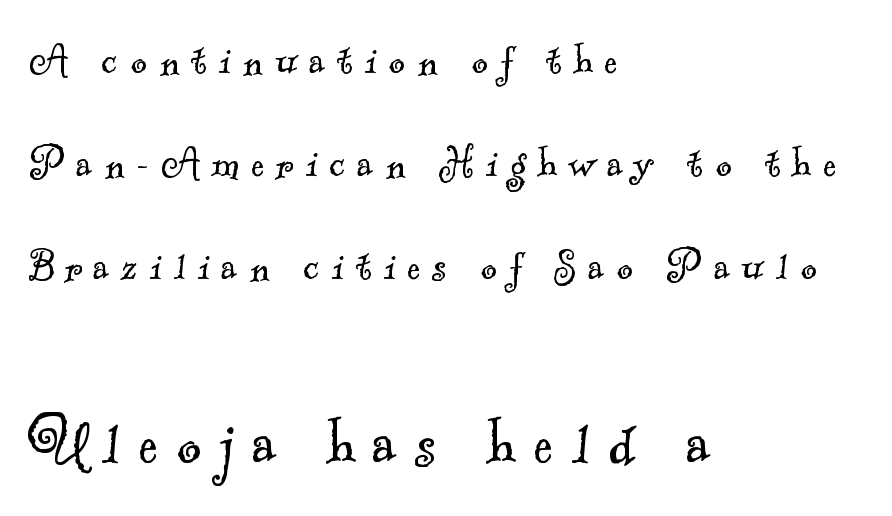
The type is letterspaced generously, with wide tracking. Beneath every word, the page is bare. Stroke terminals: seriffed. Stem width sits at or under what a default text font uses.
